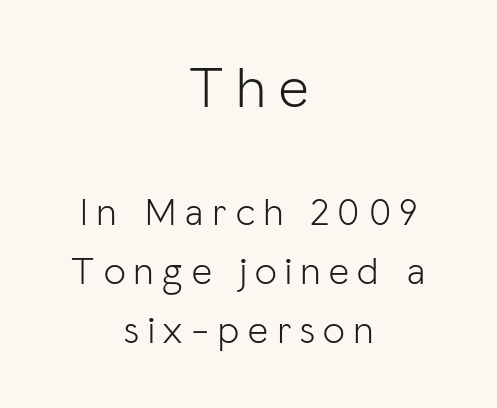
The image shows 58 px light sans-serif type, upright; set centered, normal line spacing (1.52x), unusually wide letter spacing (+0.23 em), not underlined; the first (top) block is 1.49x larger; low stroke contrast and a medium x-height.
